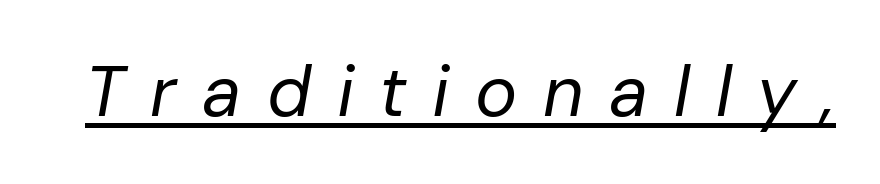
Q: Is the text bold? A: No.
Q: Is the text italic (slanted)? A: Yes, it leans right by about 10 degrees.
Q: Is the text underlined? A: Yes.
Q: Is the spacing between letters normal or unusually wide? A: Unusually wide.
Q: Width (condensed, normal, or wide)? A: Normal.
Q: Stroke contrast? A: Low.
Q: x-height? A: Medium.
Q: Monospaced? A: No.
